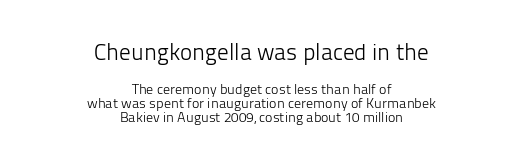
The image shows 23 px text type, upright; set centered, tight line spacing (1.02x), normal letter spacing, not underlined; the first (top) block is 1.64x larger.
